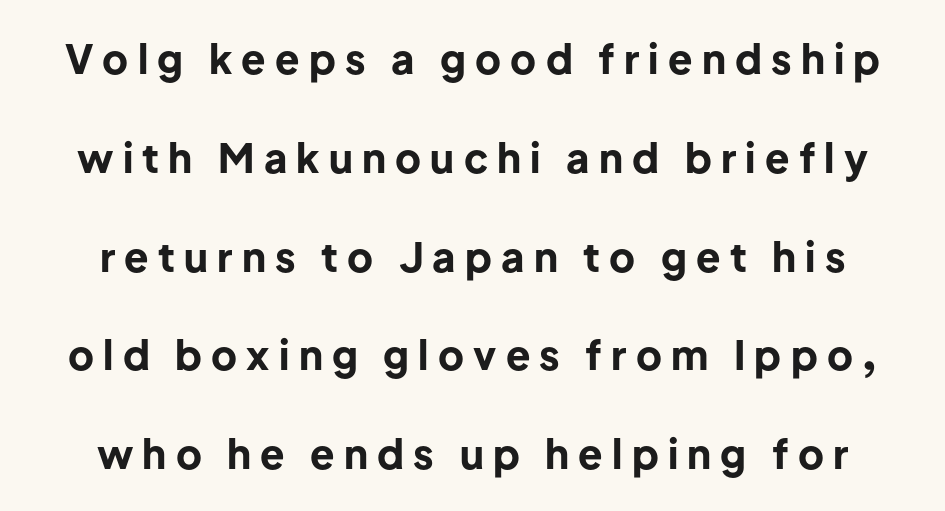
Q: Is the text bold? A: Yes.
Q: Is the text italic (slanted)? A: No, it is upright.
Q: Is the typeface a serif or a sans-serif typeface? A: Sans-serif.
Q: Is the text underlined? A: No.
Q: Is the spacing between letters normal or unusually wide? A: Unusually wide.
Q: Is the spacing between lines tight, normal or loose? A: Loose.
Q: Width (condensed, normal, or wide)? A: Normal.
Q: Stroke contrast? A: Low.
Q: x-height? A: Medium.
Q: Monospaced? A: No.
